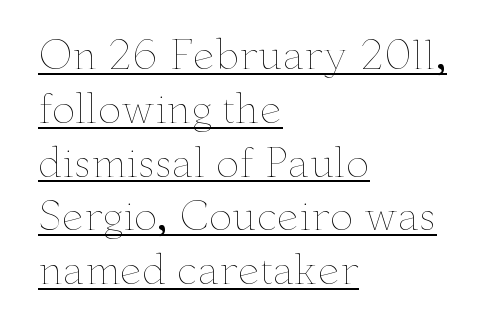
The image shows 39 px thin, wide type, upright; set left-aligned, normal line spacing (1.38x), normal letter spacing, underlined; low stroke contrast and a small x-height.
